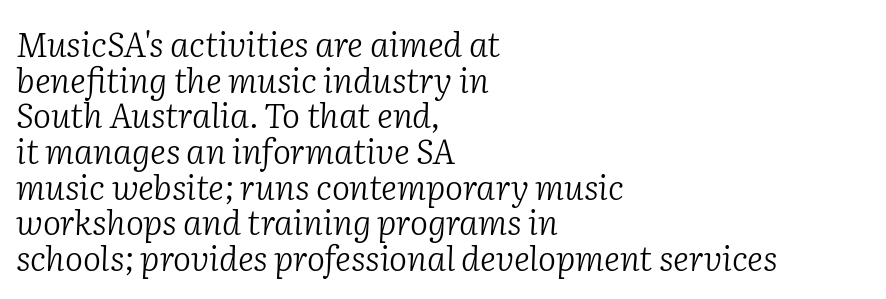
Q: Is the text bold? A: No.
Q: Is the text italic (slanted)? A: Yes, it leans right by about 2 degrees.
Q: Is the typeface a serif or a sans-serif typeface? A: Serif.
Q: Is the text underlined? A: No.
Q: How is the paragraph aligned? A: Left-aligned.
Q: Is the spacing between letters normal or unusually wide? A: Normal.
Q: Is the spacing between lines tight, normal or loose? A: Tight.
Q: Width (condensed, normal, or wide)? A: Normal.
Q: Stroke contrast? A: Low.
Q: x-height? A: Medium.
Q: Monospaced? A: No.
